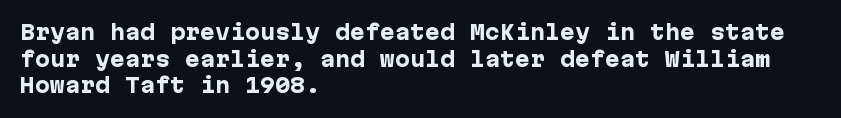
The typography opts for an upright posture over an oblique one. A classic flush-left, rag-right setting is used for this passage. Words appear dense and cohesive because spacing is normal. A full-strength bold gives these letters their thick strokes. Rule under the text: the space is simply empty.
